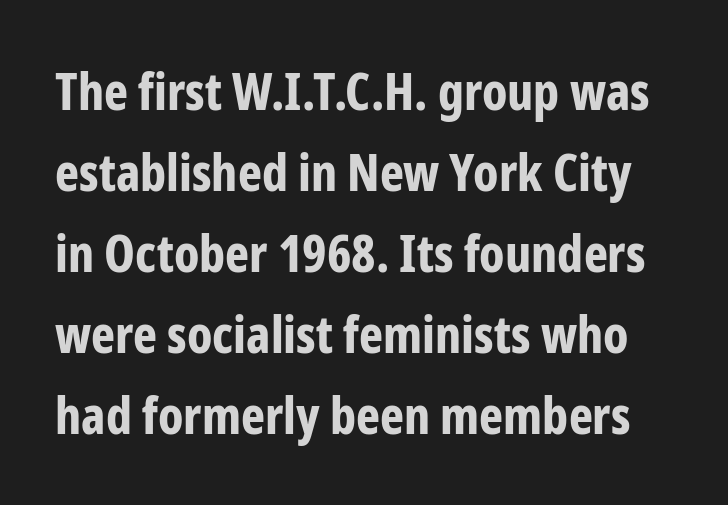
{"serif": "no", "italic": "no", "bold": "yes", "weight": "bold", "width": "condensed", "stroke_contrast": "low", "x_height": "medium", "monospaced": "no", "underline": "no", "line_spacing": "normal", "line_spacing_ratio": 1.59, "letter_spacing": "normal", "letter_spacing_em": 0.0, "glyph_px": 51}
